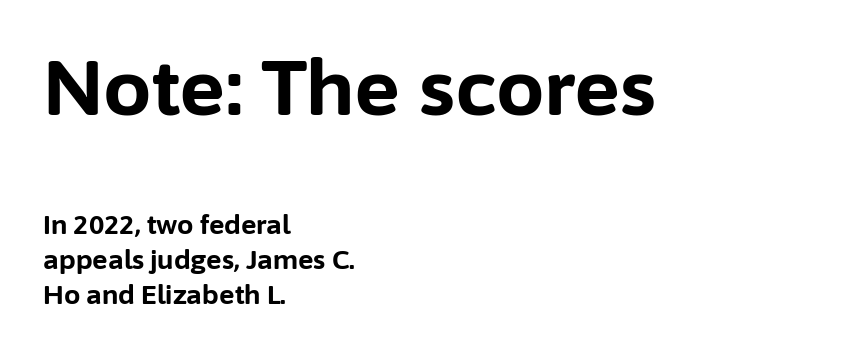
The image shows 77 px bold sans-serif type, upright; set left-aligned, normal line spacing (1.35x), normal letter spacing, not underlined; the first (top) block is 2.96x larger; low stroke contrast and a medium x-height.
